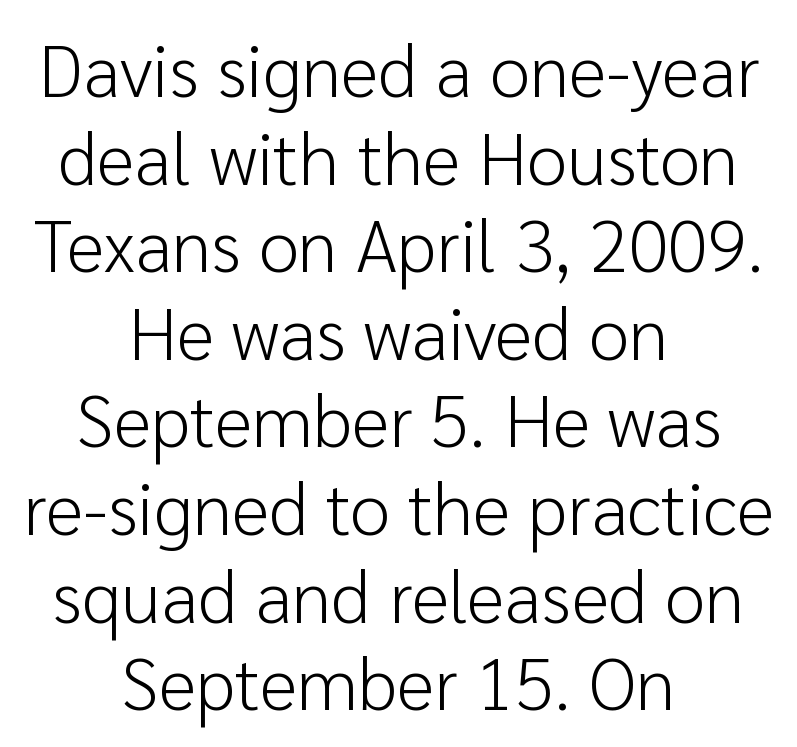
Q: Is the text bold? A: No.
Q: Is the text italic (slanted)? A: No, it is upright.
Q: Is the typeface a serif or a sans-serif typeface? A: Sans-serif.
Q: Is the text underlined? A: No.
Q: How is the paragraph aligned? A: Centered.
Q: Is the spacing between letters normal or unusually wide? A: Normal.
Q: Width (condensed, normal, or wide)? A: Normal.
Q: Stroke contrast? A: Low.
Q: x-height? A: Medium.
Q: Monospaced? A: No.
